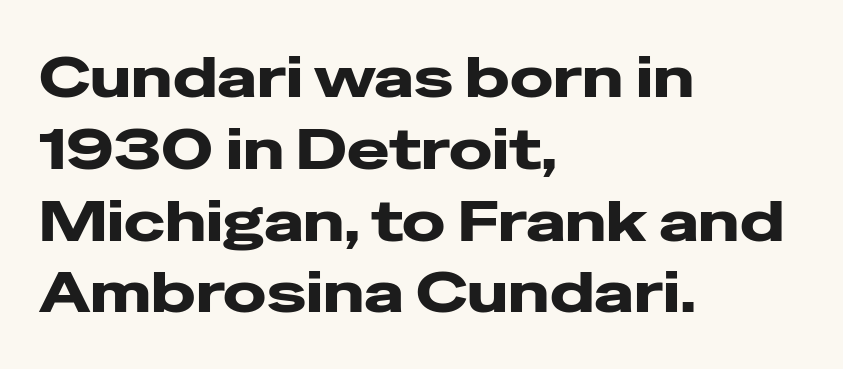
The image shows 57 px wide sans-serif type, upright; set left-aligned, normal line spacing (1.26x), normal letter spacing, not underlined; low stroke contrast and a medium x-height.
